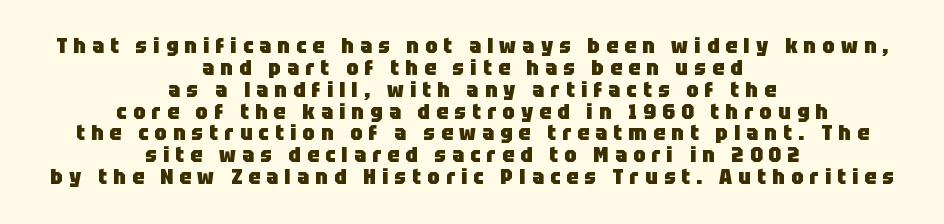
Vertically, the passage feels compressed, each row crowding the next. The passage is arranged like a title page — every line centered. Each glyph is drawn with heavy, bold strokes. Is the letter spacing exaggerated? Yes — the characters are pushed far apart.
